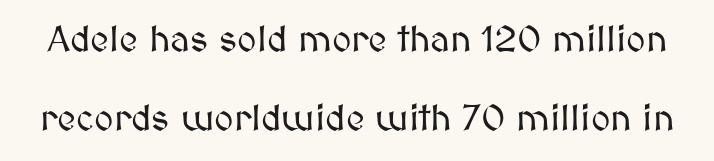
Q: Is the text italic (slanted)? A: No, it is upright.
Q: Is the text underlined? A: No.
Q: Is the spacing between letters normal or unusually wide? A: Normal.
Q: Is the spacing between lines tight, normal or loose? A: Loose.
Q: Width (condensed, normal, or wide)? A: Normal.
Q: Stroke contrast? A: Medium.
Q: x-height? A: Medium.
Q: Monospaced? A: No.
